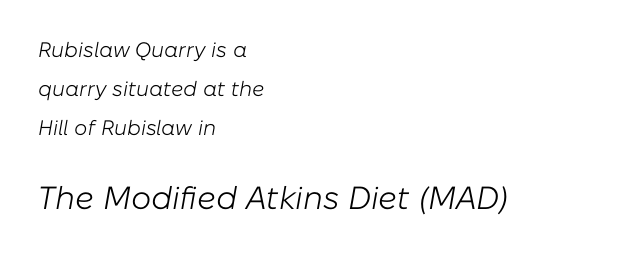
{"italic": "yes", "lean": "right", "slant_degrees": 10, "bold": "no", "weight": "light", "width": "normal", "stroke_contrast": "low", "x_height": "medium", "monospaced": "no", "underline": "no", "align": "left", "line_spacing_ratio": 1.85, "letter_spacing": "normal", "letter_spacing_em": 0.0, "larger_block": "second", "size_ratio": 1.52, "glyph_px": 32}
